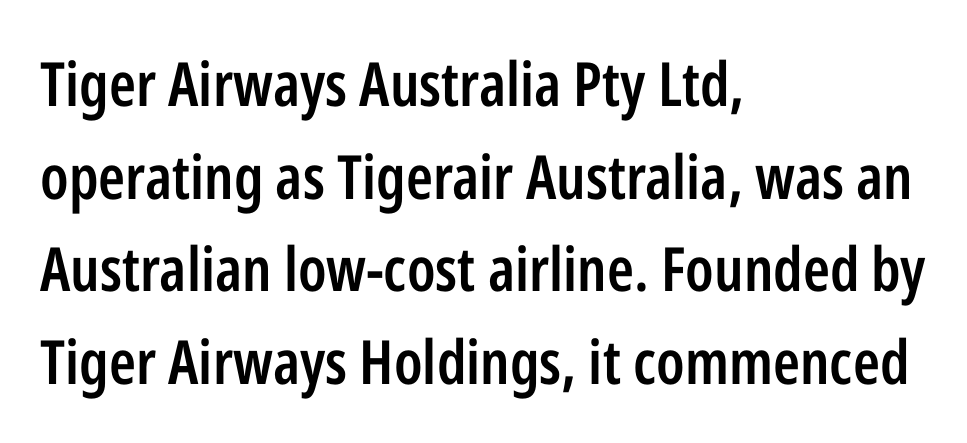
Baseline-to-baseline distance is the conventional proportion of letter height. A bare baseline throughout the passage. Ascenders rise straight up at ninety degrees. Examine the stroke ends and you'll find no serifs. The paragraph has a hard left edge and a soft right edge. This is the in-between weight designers call semibold or demi.
